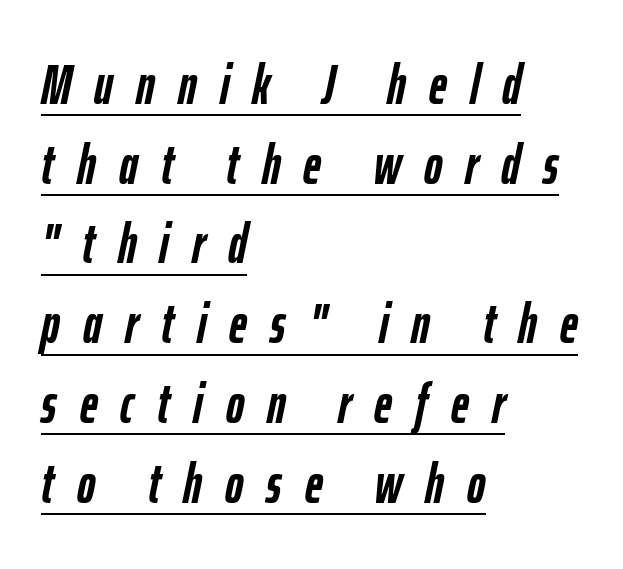
The image shows 55 px semibold, condensed type, italic (leaning right); set left-aligned, normal line spacing (1.45x), unusually wide letter spacing (+0.42 em), underlined; low stroke contrast and a medium x-height.
